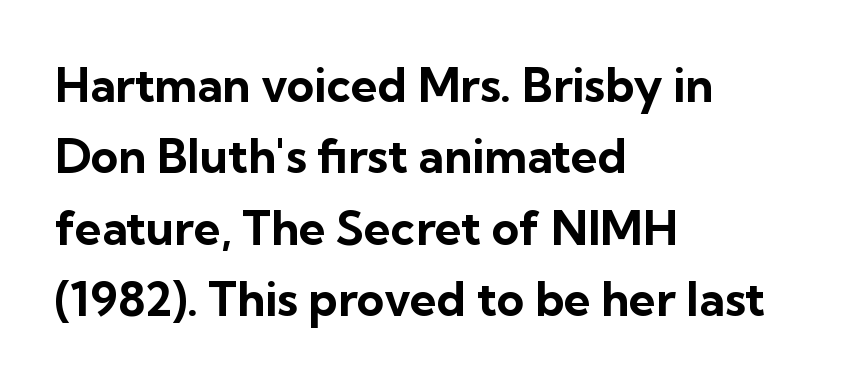
Proportional: the letters do not fall into vertical columns. I'd call this a sans setting — the letters go barefoot. Quick note: underline off. Notice how thick the strokes are: this is what a full bold looks like. Summary of vertical rhythm: regular, with standard interline spacing.
